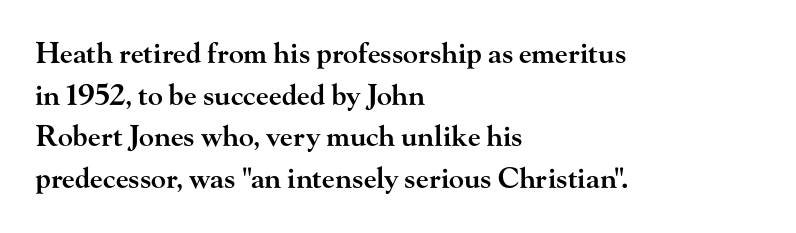
{"serif": "yes", "italic": "no", "bold": "semi", "weight": "semibold", "width": "wide", "stroke_contrast": "high", "x_height": "small", "monospaced": "no", "underline": "no", "align": "left", "line_spacing": "normal", "line_spacing_ratio": 1.49, "letter_spacing": "normal", "letter_spacing_em": 0.0, "glyph_px": 28}
